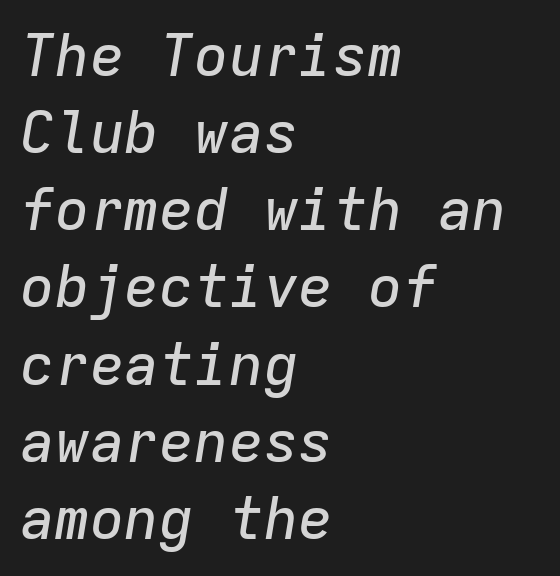
The image shows 58 px text type, italic (leaning right), monospaced; set left-aligned, normal line spacing (1.33x), normal letter spacing, not underlined; low stroke contrast and a medium x-height.
